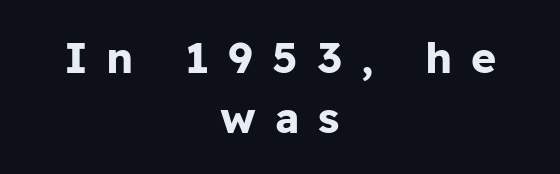
{"serif": "no", "italic": "no", "bold": "yes", "weight": "bold", "width": "normal", "stroke_contrast": "low", "x_height": "medium", "monospaced": "no", "underline": "no", "align": "center", "line_spacing": "normal", "line_spacing_ratio": 1.39, "letter_spacing": "wide", "letter_spacing_em": 0.44, "glyph_px": 43}
